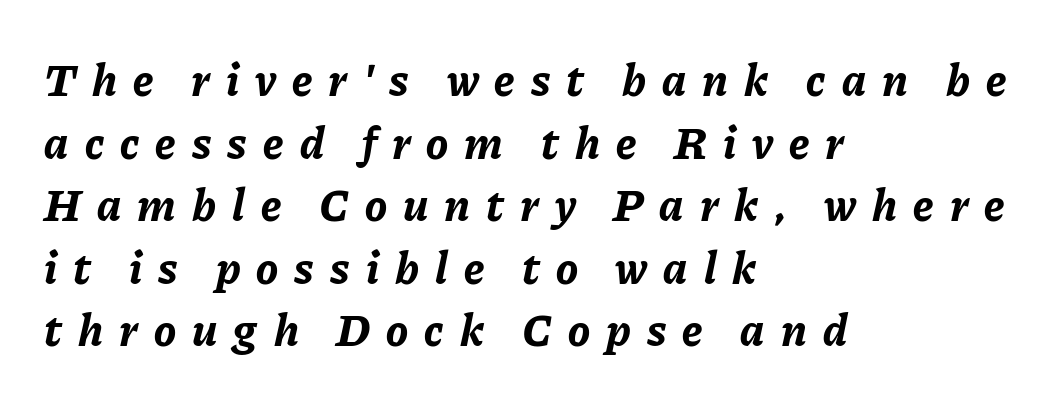
Q: Is the text bold? A: Yes.
Q: Is the text italic (slanted)? A: Yes, it leans right by about 11 degrees.
Q: Is the text underlined? A: No.
Q: How is the paragraph aligned? A: Left-aligned.
Q: Is the spacing between letters normal or unusually wide? A: Unusually wide.
Q: Is the spacing between lines tight, normal or loose? A: Normal.
Q: Width (condensed, normal, or wide)? A: Normal.
Q: Stroke contrast? A: Low.
Q: x-height? A: Medium.
Q: Monospaced? A: No.
